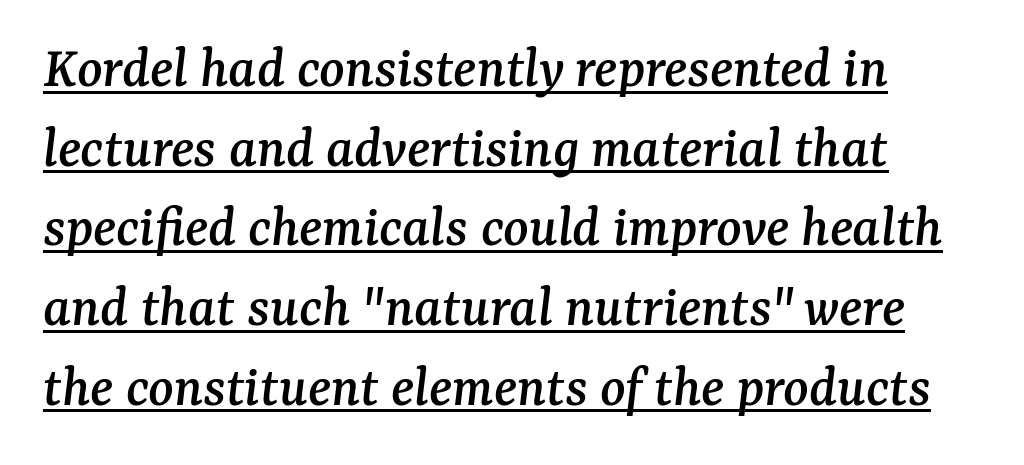
{"serif": "yes", "italic": "yes", "lean": "right", "slant_degrees": 7, "width": "normal", "stroke_contrast": "medium", "x_height": "medium", "monospaced": "no", "underline": "yes", "line_spacing": "normal", "line_spacing_ratio": 1.35, "letter_spacing": "normal", "letter_spacing_em": 0.0, "glyph_px": 59}
